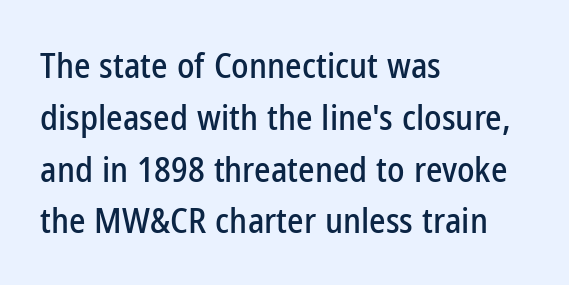
Where is the straight margin? On the left. Note the varied advance widths — an 'i' is clearly narrower than an 'm'. This block has exactly the height ordinary leading produces. A sans-serif font was chosen for this passage. Here the glyphs are tracked normally, forming tight word shapes.
